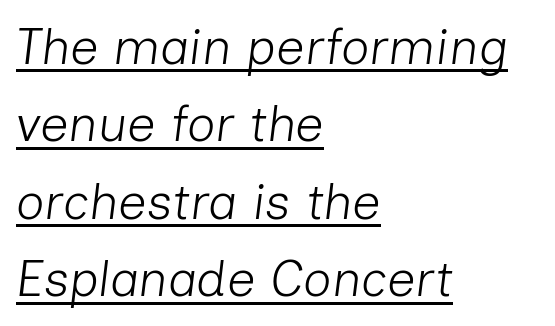
{"italic": "yes", "lean": "right", "slant_degrees": 7, "bold": "no", "weight": "light", "width": "normal", "stroke_contrast": "low", "x_height": "medium", "monospaced": "no", "underline": "yes", "align": "left", "line_spacing": "normal", "line_spacing_ratio": 1.55, "letter_spacing": "normal", "letter_spacing_em": 0.0, "glyph_px": 50}
